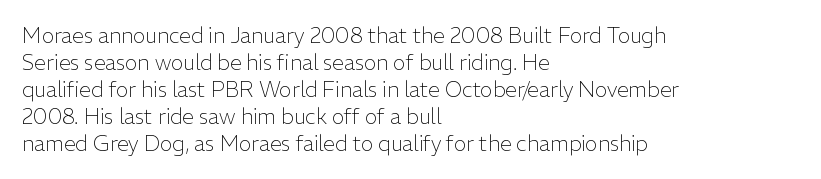
These lines keep a tight, regular rhythm from letter to letter. The rows are spaced the way most documents space them. Nothing heavy about these letters — not bold at all. A roman cut, with each character standing at attention. Check under the words: just untouched page. All the whitespace from short lines collects on the right.
